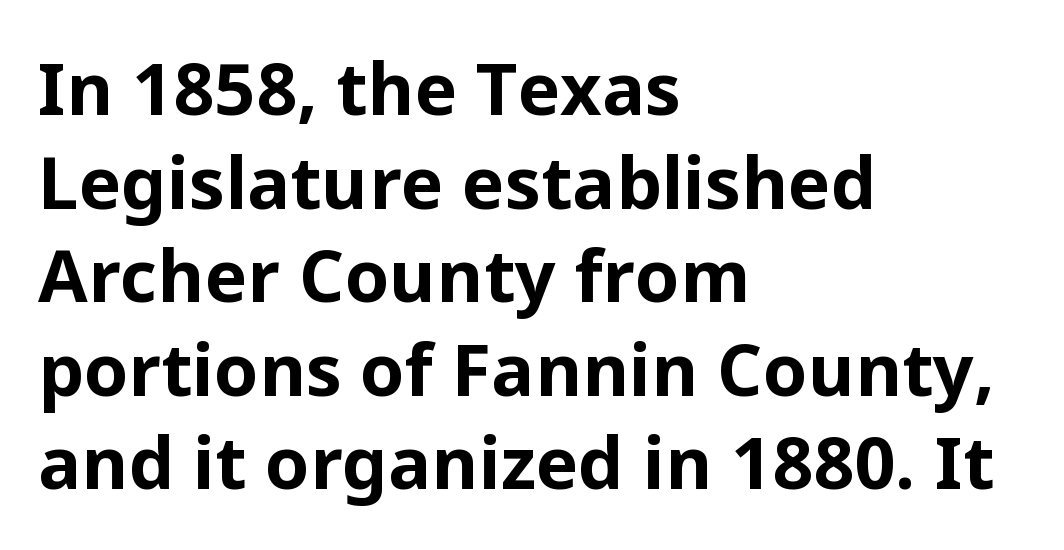
{"serif": "no", "italic": "no", "bold": "yes", "weight": "bold", "width": "normal", "stroke_contrast": "low", "x_height": "medium", "monospaced": "no", "underline": "no", "align": "left", "line_spacing": "normal", "line_spacing_ratio": 1.3, "letter_spacing": "normal", "letter_spacing_em": 0.0, "glyph_px": 72}
